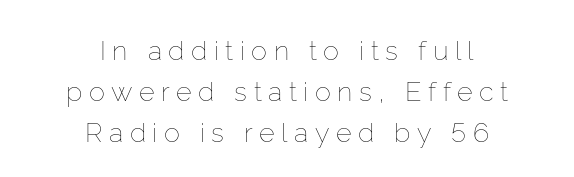
Descenders hang freely into open space. A light-to-regular cut is what we see here. The line texture is sparse and dotted thanks to wide tracking. Notice how the passage keeps no hard edge, just a central spine. The rendering uses a moderate line-height, typical for paragraphs.
